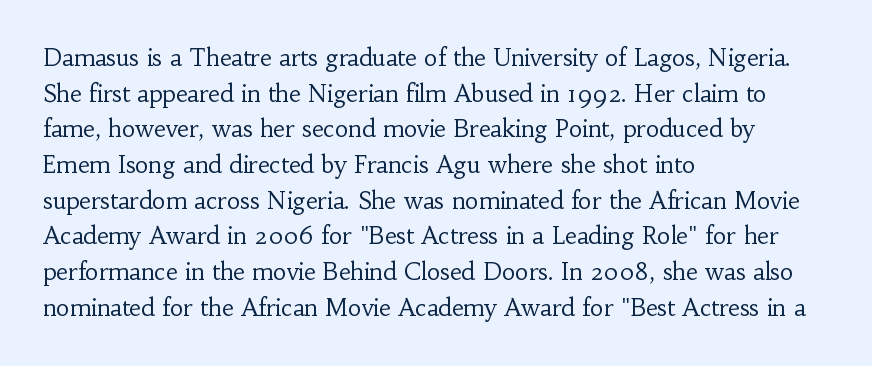
Baseline-to-baseline distance is the conventional proportion of letter height. The passage is arranged the way most books set body copy — flush left. The glyphs are unaccompanied by any horizontal stroke below them. The gaps between neighbouring characters are ordinary and unremarkable.
